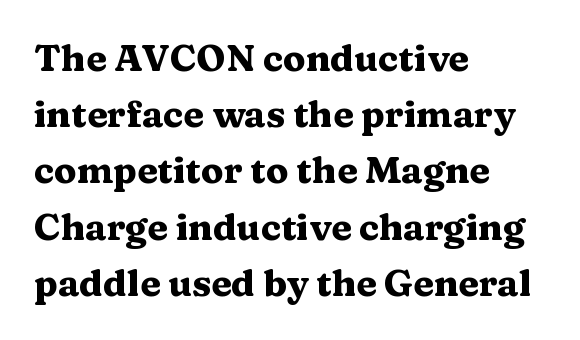
In terms of letterform style, serifs are clearly present. No word sits above an underline. Strong, thick strokes mark this as bold type. Does extra space separate the letters? No, they use regular spacing. Is this a fixed-width face? No — the glyphs have proportional, varying widths.
